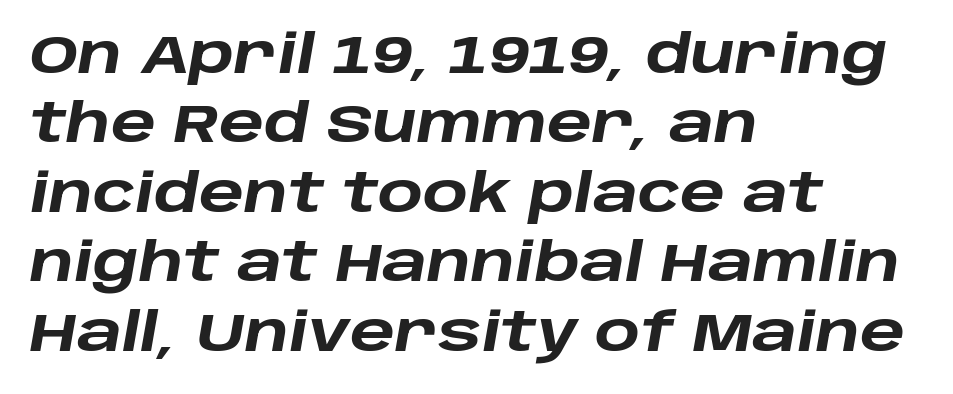
The passage shown is emphatically bold. The lettering tilts uniformly, giving the passage an italic look. These lines are rendered in a variable-pitch font. Rows of type keep a routine distance in the vertical direction.
